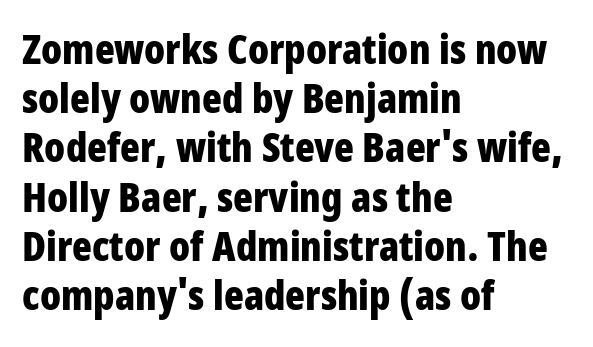
{"serif": "no", "italic": "no", "bold": "yes", "weight": "bold", "width": "condensed", "stroke_contrast": "low", "x_height": "large", "monospaced": "no", "underline": "no", "align": "left", "line_spacing_ratio": 1.2, "letter_spacing": "normal", "letter_spacing_em": 0.0, "glyph_px": 41}
